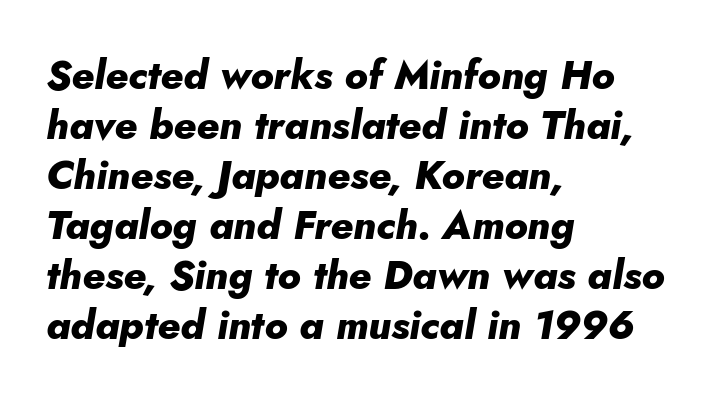
The image shows 40 px heavy type, italic (leaning right); set left-aligned, normal line spacing (1.25x), normal letter spacing, not underlined; low stroke contrast and a small x-height.
